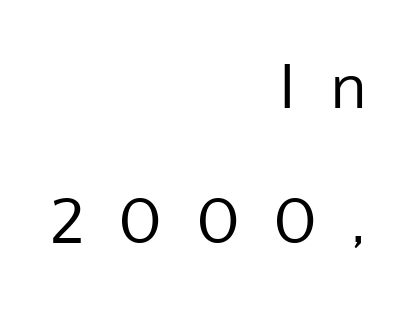
The image shows 68 px regular-weight sans-serif type, upright; set right-aligned, loose line spacing (1.97x), unusually wide letter spacing (+0.49 em), not underlined; low stroke contrast and a medium x-height.
